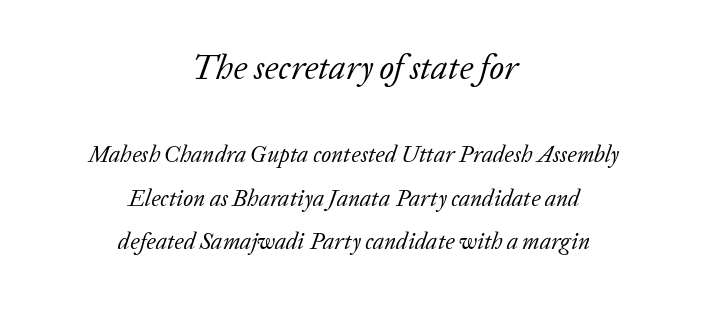
Q: Is the text bold? A: No.
Q: Is the text italic (slanted)? A: Yes, it leans right by about 20 degrees.
Q: Is the typeface a serif or a sans-serif typeface? A: Serif.
Q: Is the text underlined? A: No.
Q: How is the paragraph aligned? A: Centered.
Q: Is the spacing between letters normal or unusually wide? A: Normal.
Q: Which block of text is set in a larger size, the first (top) or the second (bottom)? A: The first (top) one.
Q: Width (condensed, normal, or wide)? A: Normal.
Q: Stroke contrast? A: Low.
Q: x-height? A: Medium.
Q: Monospaced? A: No.
